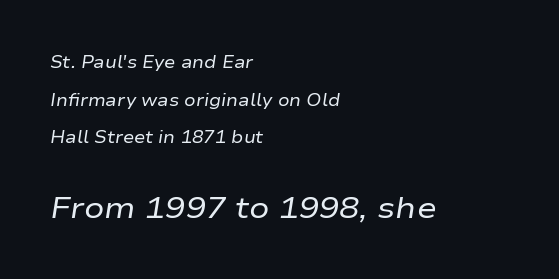
Q: Is the text bold? A: No.
Q: Is the text italic (slanted)? A: Yes, it leans right by about 9 degrees.
Q: Is the text underlined? A: No.
Q: How is the paragraph aligned? A: Left-aligned.
Q: Is the spacing between letters normal or unusually wide? A: Normal.
Q: Is the spacing between lines tight, normal or loose? A: Loose.
Q: Which block of text is set in a larger size, the first (top) or the second (bottom)? A: The second (bottom) one.
Q: Width (condensed, normal, or wide)? A: Wide.
Q: Stroke contrast? A: Low.
Q: x-height? A: Medium.
Q: Monospaced? A: No.
